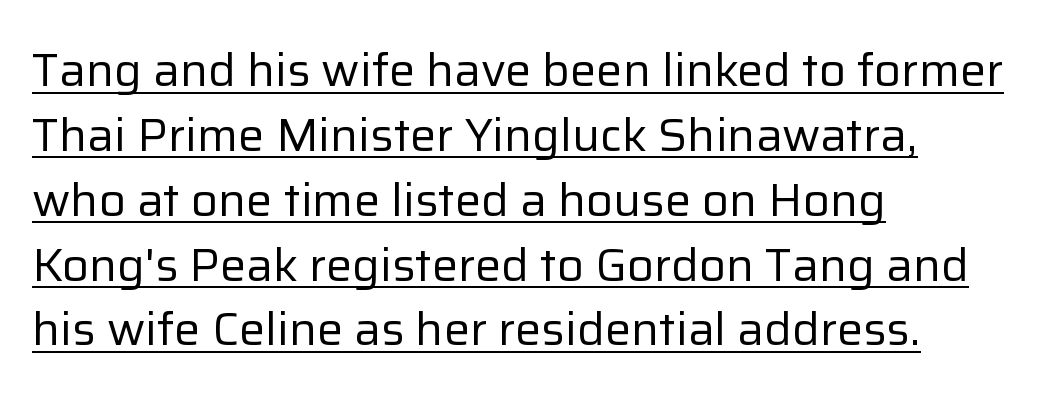
The image shows 47 px regular-weight sans-serif type, upright; set left-aligned, normal line spacing (1.38x), normal letter spacing, underlined; low stroke contrast and a medium x-height.
